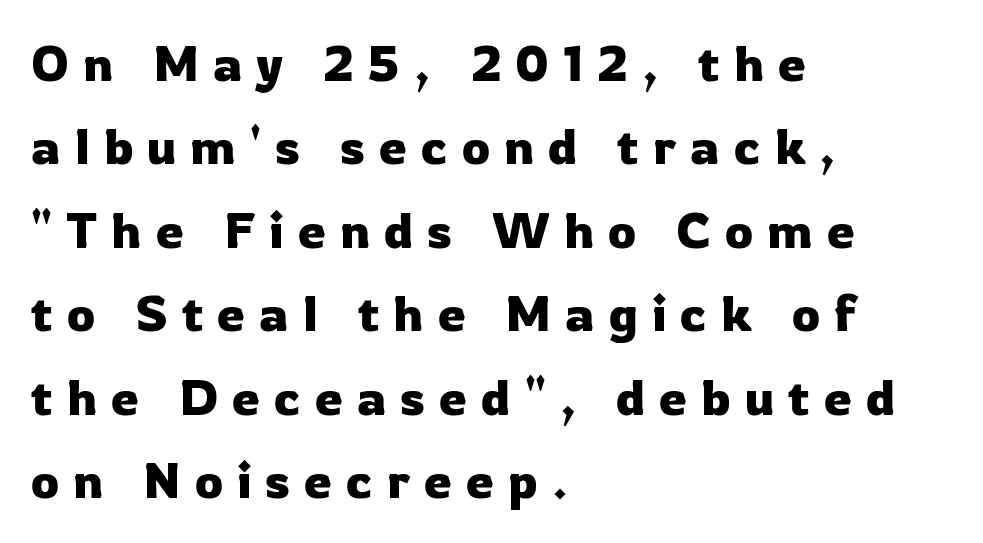
Q: Is the text italic (slanted)? A: No, it is upright.
Q: Is the typeface a serif or a sans-serif typeface? A: Sans-serif.
Q: Is the text underlined? A: No.
Q: How is the paragraph aligned? A: Left-aligned.
Q: Is the spacing between letters normal or unusually wide? A: Unusually wide.
Q: Is the spacing between lines tight, normal or loose? A: Normal.
Q: Width (condensed, normal, or wide)? A: Normal.
Q: Stroke contrast? A: Low.
Q: x-height? A: Medium.
Q: Monospaced? A: No.
